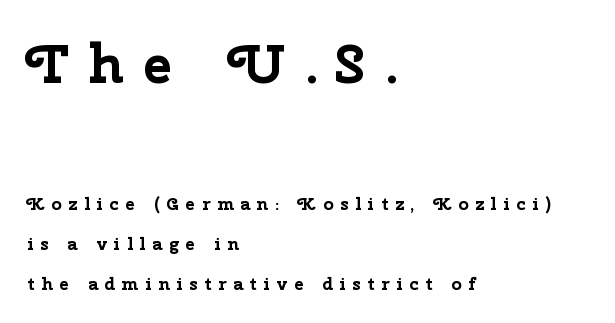
{"serif": "no", "italic": "no", "bold": "yes", "weight": "bold", "width": "normal", "stroke_contrast": "low", "x_height": "medium", "monospaced": "no", "underline": "no", "align": "left", "line_spacing": "loose", "line_spacing_ratio": 2.23, "letter_spacing": "wide", "letter_spacing_em": 0.37, "larger_block": "first", "size_ratio": 3.0, "glyph_px": 54}
